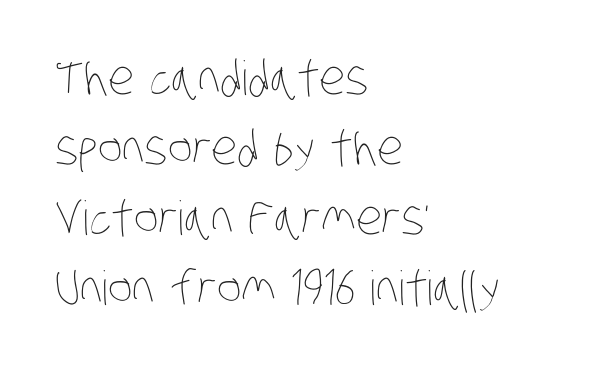
Q: Is the text bold? A: No.
Q: Is the text underlined? A: No.
Q: How is the paragraph aligned? A: Left-aligned.
Q: Is the spacing between letters normal or unusually wide? A: Normal.
Q: Is the spacing between lines tight, normal or loose? A: Normal.
Q: Width (condensed, normal, or wide)? A: Condensed.
Q: Stroke contrast? A: Low.
Q: x-height? A: Large.
Q: Monospaced? A: No.
